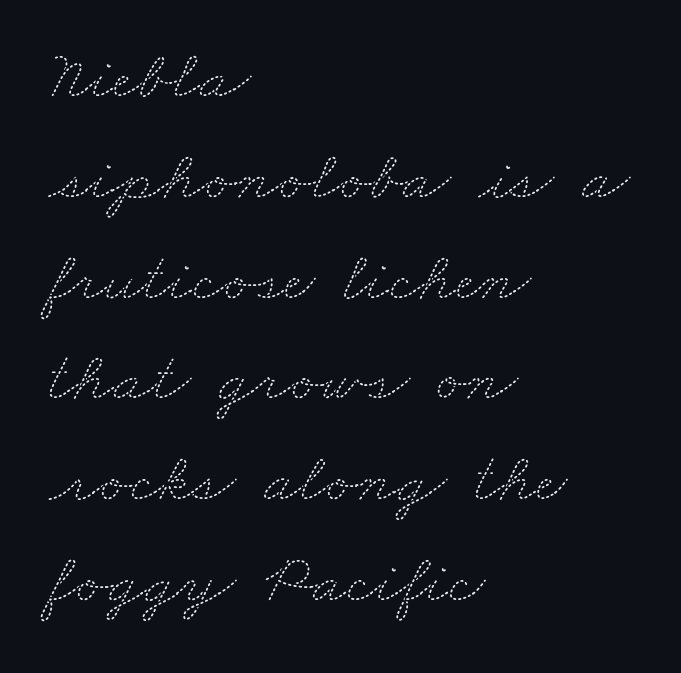
The image shows 70 px thin, wide type; set left-aligned, normal line spacing (1.44x), normal letter spacing, not underlined; medium stroke contrast and a small x-height.
